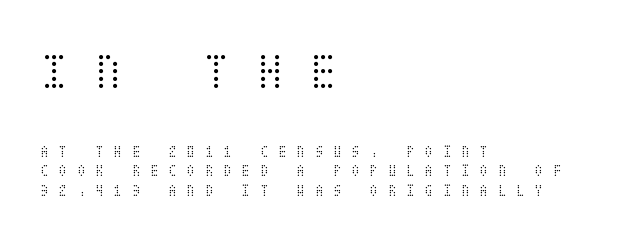
The image shows 53 px light, condensed type, upright; set left-aligned, tight line spacing (1.1x), unusually wide letter spacing (+0.47 em), not underlined; the first (top) block is 2.94x larger; medium stroke contrast and a large x-height.
